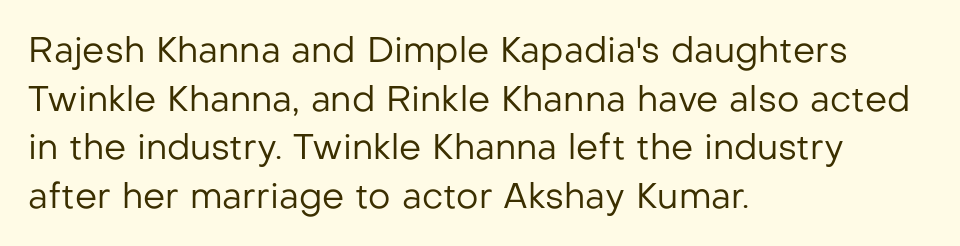
Does the lettering tilt? It doesn't — this is upright. The strokes are not fattened; the text isn't bold. Caption: multi-line text, flush left, ragged right. The rendering uses natural spacing where letterforms have individual widths.
